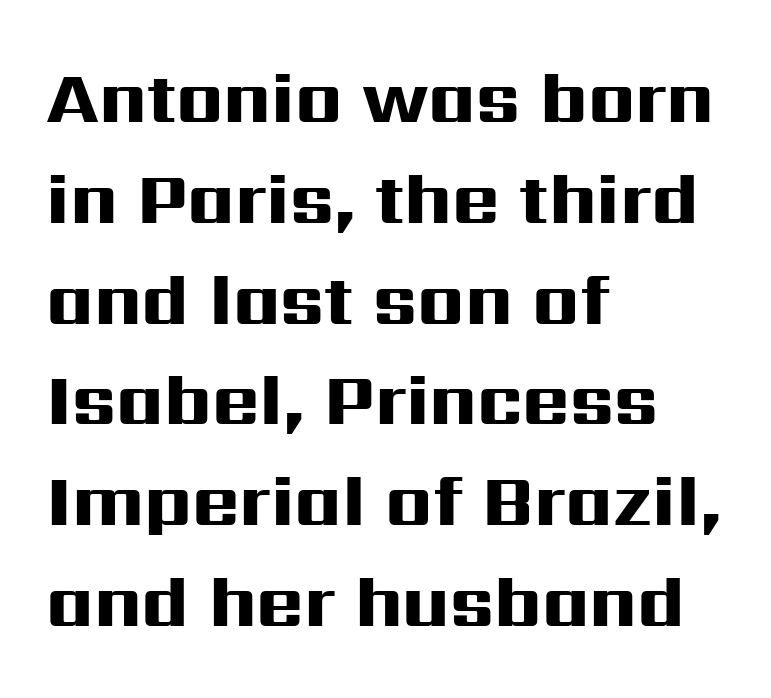
Q: Is the text bold? A: Yes.
Q: Is the text italic (slanted)? A: No, it is upright.
Q: Is the typeface a serif or a sans-serif typeface? A: Sans-serif.
Q: Is the text underlined? A: No.
Q: How is the paragraph aligned? A: Left-aligned.
Q: Is the spacing between letters normal or unusually wide? A: Normal.
Q: Is the spacing between lines tight, normal or loose? A: Normal.
Q: Width (condensed, normal, or wide)? A: Wide.
Q: Stroke contrast? A: High.
Q: x-height? A: Medium.
Q: Monospaced? A: No.
